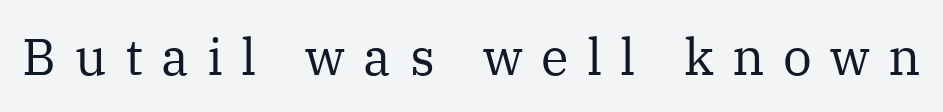
Q: Is the text bold? A: No.
Q: Is the text italic (slanted)? A: No, it is upright.
Q: Is the typeface a serif or a sans-serif typeface? A: Serif.
Q: Is the text underlined? A: No.
Q: Is the spacing between letters normal or unusually wide? A: Unusually wide.
Q: Width (condensed, normal, or wide)? A: Normal.
Q: Stroke contrast? A: Medium.
Q: x-height? A: Medium.
Q: Monospaced? A: No.
